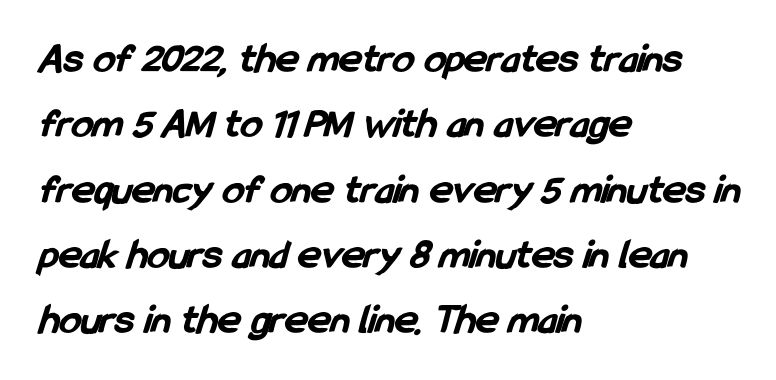
{"serif": "no", "bold": "yes", "weight": "bold", "width": "condensed", "stroke_contrast": "low", "x_height": "medium", "monospaced": "no", "underline": "no", "align": "left", "line_spacing": "normal", "line_spacing_ratio": 1.52, "letter_spacing": "normal", "letter_spacing_em": 0.0, "glyph_px": 43}
